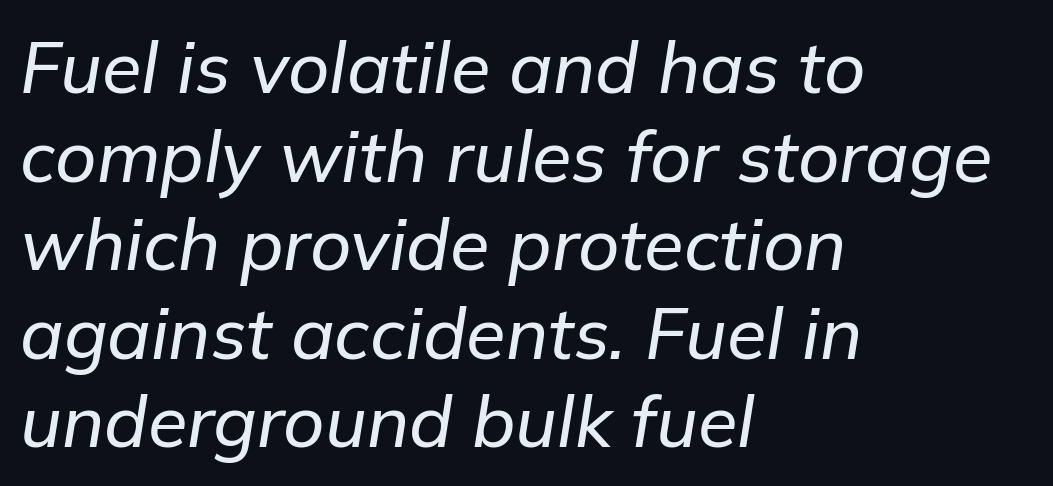
Q: Is the text italic (slanted)? A: Yes, it leans right by about 9 degrees.
Q: Is the text underlined? A: No.
Q: How is the paragraph aligned? A: Left-aligned.
Q: Is the spacing between letters normal or unusually wide? A: Normal.
Q: Width (condensed, normal, or wide)? A: Normal.
Q: Stroke contrast? A: Low.
Q: x-height? A: Medium.
Q: Monospaced? A: No.
